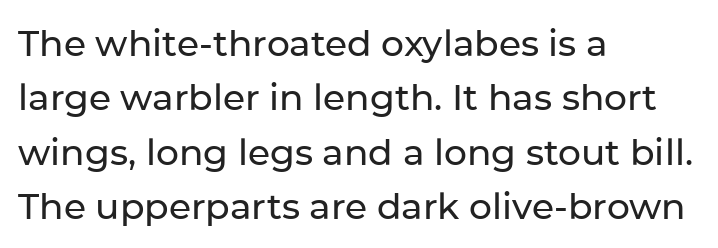
Q: Is the text italic (slanted)? A: No, it is upright.
Q: Is the typeface a serif or a sans-serif typeface? A: Sans-serif.
Q: Is the text underlined? A: No.
Q: How is the paragraph aligned? A: Left-aligned.
Q: Is the spacing between letters normal or unusually wide? A: Normal.
Q: Is the spacing between lines tight, normal or loose? A: Normal.
Q: Width (condensed, normal, or wide)? A: Normal.
Q: Stroke contrast? A: Low.
Q: x-height? A: Medium.
Q: Monospaced? A: No.
